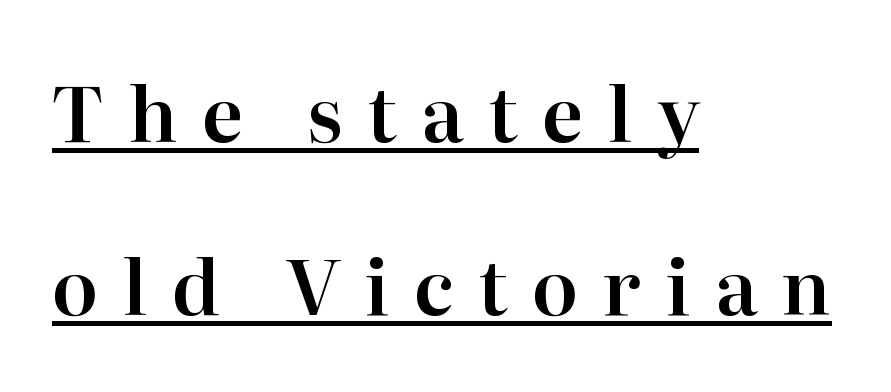
Q: Is the text italic (slanted)? A: No, it is upright.
Q: Is the typeface a serif or a sans-serif typeface? A: Serif.
Q: Is the text underlined? A: Yes.
Q: How is the paragraph aligned? A: Left-aligned.
Q: Is the spacing between letters normal or unusually wide? A: Unusually wide.
Q: Is the spacing between lines tight, normal or loose? A: Loose.
Q: Width (condensed, normal, or wide)? A: Normal.
Q: Stroke contrast? A: High.
Q: x-height? A: Medium.
Q: Monospaced? A: No.
